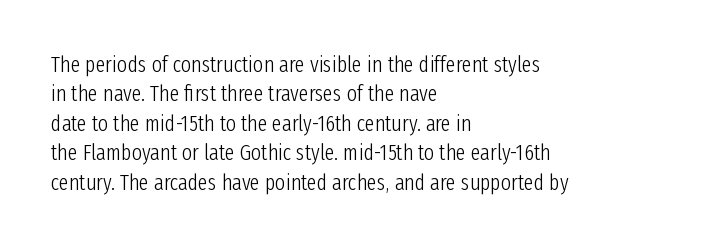
The image shows 22 px text type, upright; set left-aligned, normal line spacing (1.34x), normal letter spacing, not underlined.
